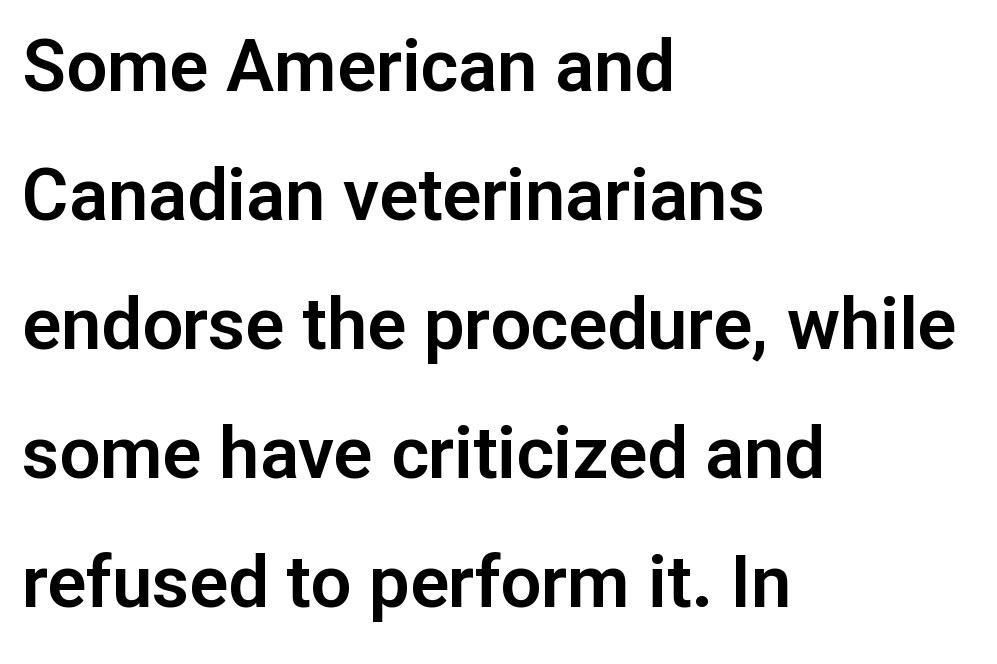
The image shows 72 px sans-serif type, upright; set left-aligned, line spacing 1.79x, normal letter spacing, not underlined; low stroke contrast and a medium x-height.
